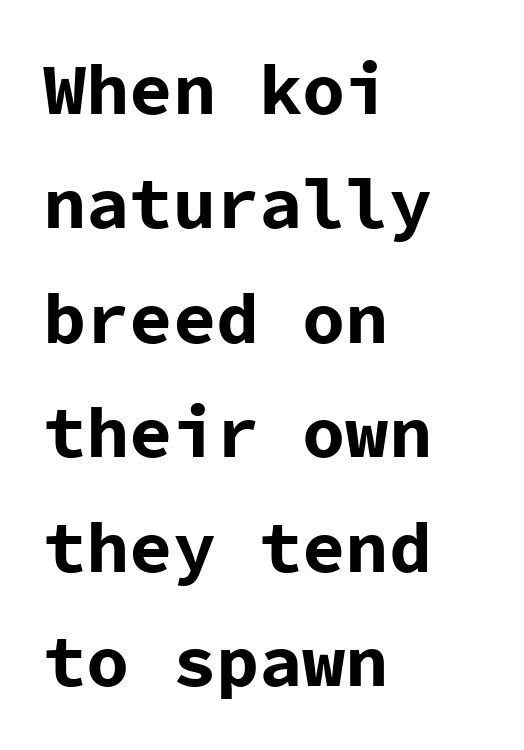
No italicization has been applied; the sample stays upright. Vertically, the passage feels balanced, rows spaced as you'd expect. Each line starts at the same left margin while the right side varies. Looks like terminal output: every glyph gets an equal slot. Strokes here are thick enough to call this a true bold.
